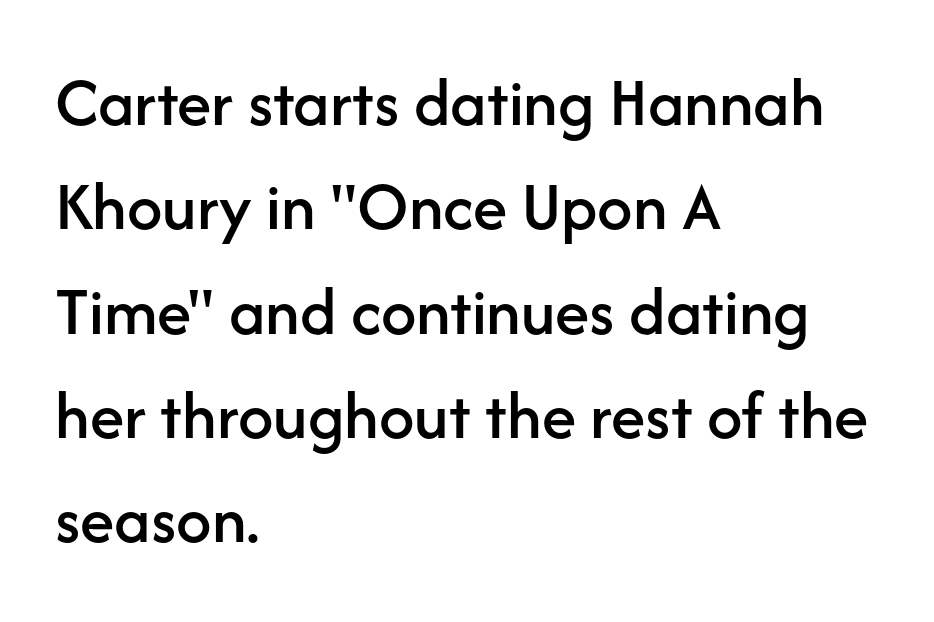
Underline: absent. Grotesque or geometric, the face here clearly has no serifs. Here the glyphs are tracked normally, forming tight word shapes. Every row of glyphs begins at an identical x-position on the left. Varying glyph widths throughout — classic text-font behaviour.
